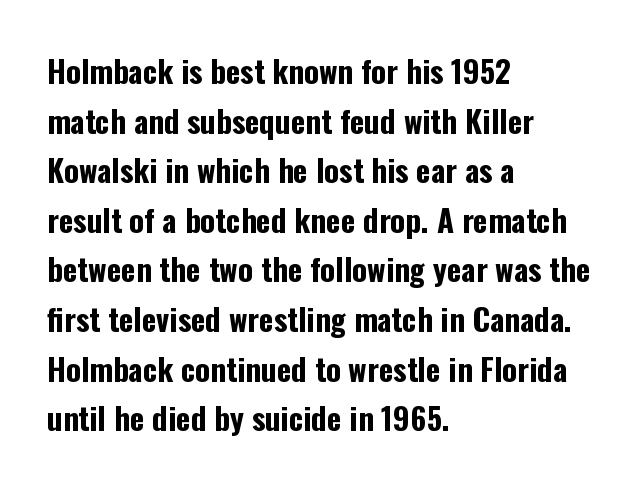
Look at the bottom of the vertical strokes: they stop flat, with no serifs. No italicization has been applied; the sample stays upright. A student would call this left alignment; a typographer would say flush left, rag right. Line spacing here is normal. Decoration check: the copy has no underline.
